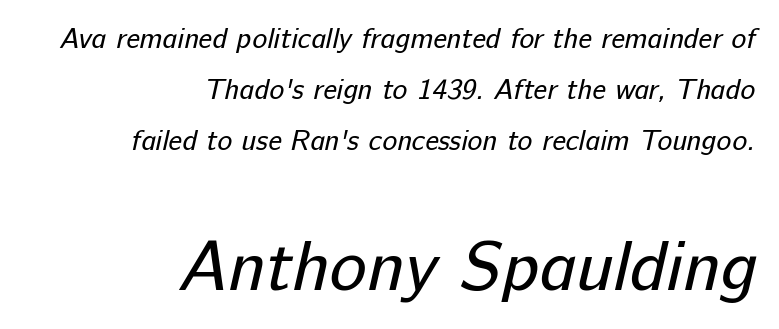
Teacher's note: observe the even right margin — that is flush-right alignment. The rendering uses natural spacing where letterforms have individual widths. The passage shown is not bold in any degree. Does the bottom block carry the larger type? Yes, it does. A typesetter would label this face a sans. The space beneath each line is pristine and unruled.
